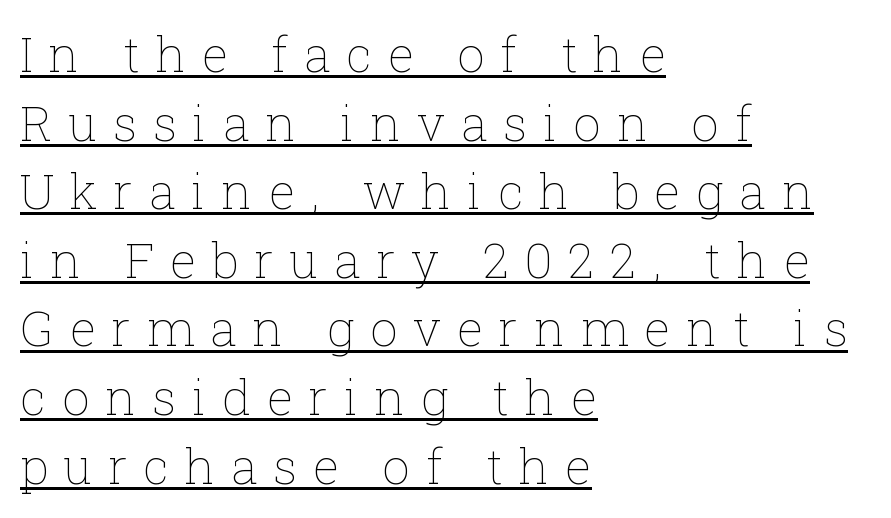
{"italic": "no", "bold": "no", "weight": "thin", "width": "normal", "stroke_contrast": "low", "x_height": "medium", "monospaced": "no", "underline": "yes", "align": "left", "line_spacing": "normal", "line_spacing_ratio": 1.4, "letter_spacing": "wide", "letter_spacing_em": 0.32, "glyph_px": 49}
